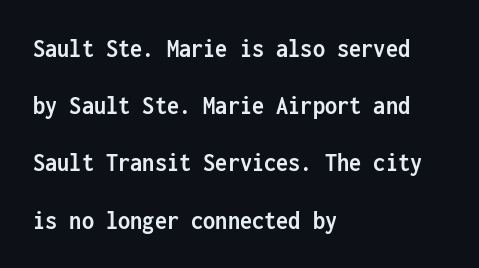
It's the straight-up-and-down kind of type. Compared with typical paragraphs, the rows here are farther apart. Typesetter's note: full bold, strokes at maximum text heaviness. Visually the block forms a straight wall on the left and a jagged coastline on the right. Underline: absent.
